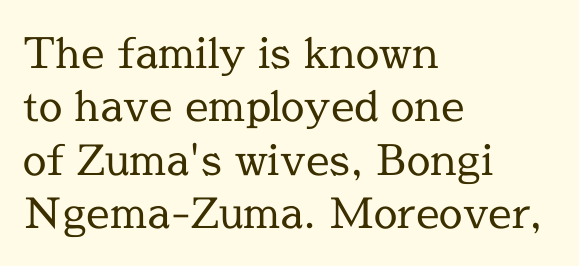
The image shows 42 px regular-weight serif type, upright; set left-aligned, normal line spacing (1.27x), normal letter spacing, not underlined; a medium x-height.
